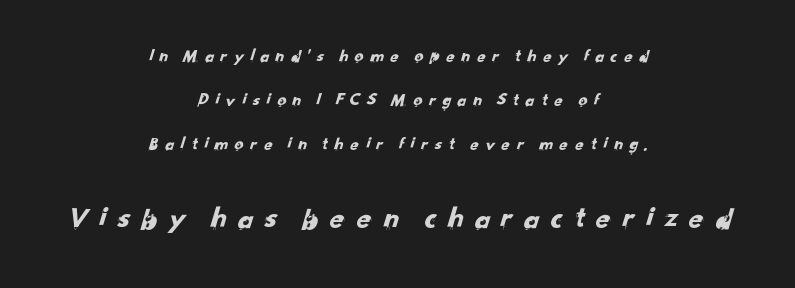
{"serif": "no", "width": "normal", "stroke_contrast": "low", "x_height": "small", "monospaced": "no", "underline": "no", "align": "center", "line_spacing": "loose", "line_spacing_ratio": 2.45, "letter_spacing": "wide", "letter_spacing_em": 0.29, "larger_block": "second", "size_ratio": 1.72, "glyph_px": 31}
